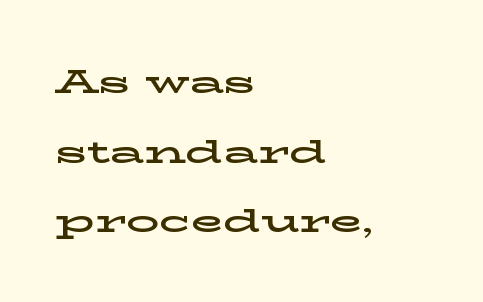
Q: Is the text italic (slanted)? A: No, it is upright.
Q: Is the typeface a serif or a sans-serif typeface? A: Serif.
Q: Is the text underlined? A: No.
Q: How is the paragraph aligned? A: Left-aligned.
Q: Is the spacing between letters normal or unusually wide? A: Normal.
Q: Is the spacing between lines tight, normal or loose? A: Loose.
Q: Width (condensed, normal, or wide)? A: Wide.
Q: Stroke contrast? A: Low.
Q: x-height? A: Medium.
Q: Monospaced? A: No.
